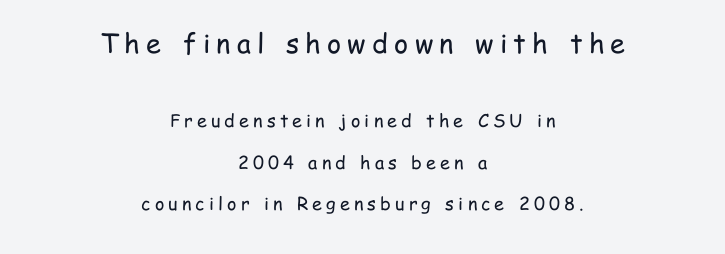
The image shows 27 px text type, upright; set centered, loose line spacing (2.29x), unusually wide letter spacing (+0.23 em), not underlined; the first (top) block is 1.5x larger.
